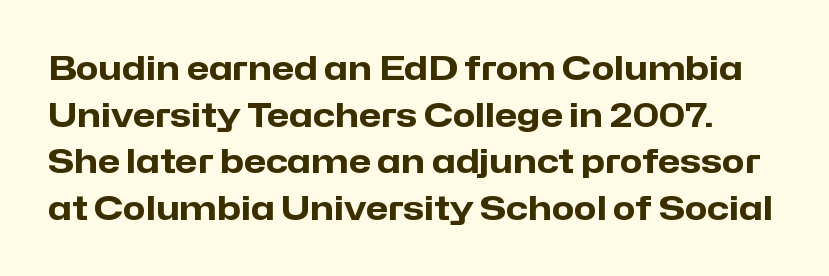
The image shows 33 px heavy sans-serif type, upright; set normal line spacing (1.41x), normal letter spacing, not underlined; low stroke contrast and a medium x-height.
